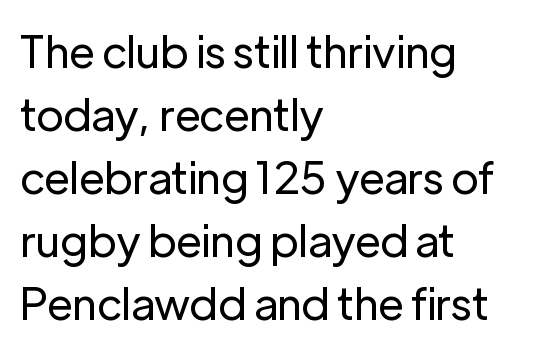
The image shows 44 px regular-weight sans-serif type, upright; set left-aligned, normal line spacing (1.43x), normal letter spacing, not underlined; low stroke contrast and a medium x-height.
